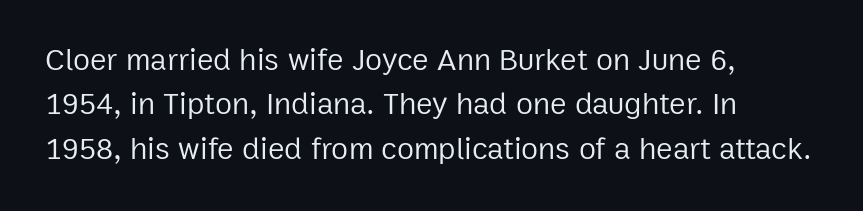
{"serif": "no", "italic": "no", "bold": "no", "weight": "regular", "width": "normal", "stroke_contrast": "low", "x_height": "medium", "monospaced": "no", "underline": "no", "align": "left", "line_spacing": "normal", "line_spacing_ratio": 1.43, "letter_spacing": "normal", "letter_spacing_em": 0.0, "glyph_px": 31}
